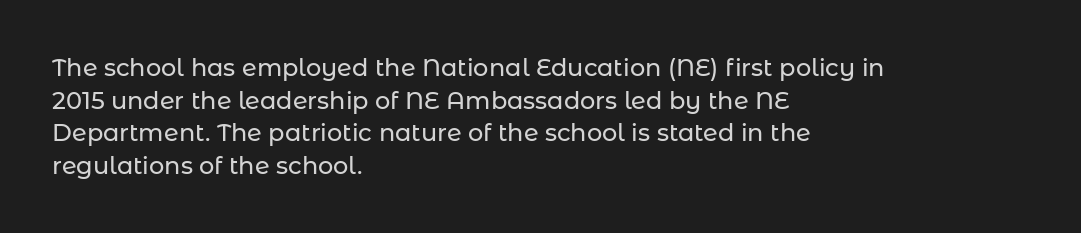
The image shows 24 px text type, upright; set left-aligned, normal line spacing (1.36x), normal letter spacing, not underlined.
